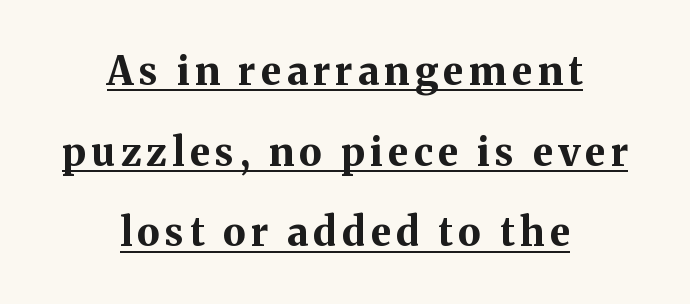
The image shows 39 px bold serif type, upright; set centered, loose line spacing (2.07x), underlined; medium stroke contrast and a medium x-height.
